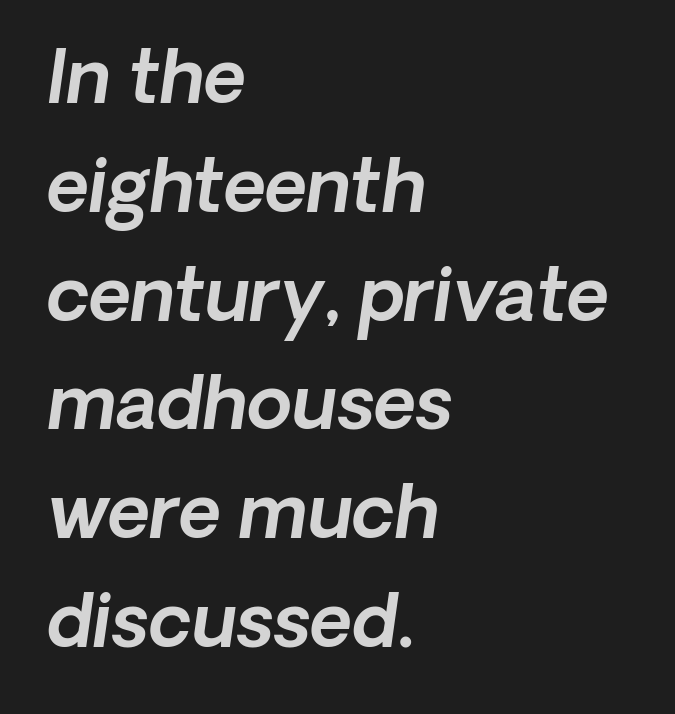
The image shows 73 px sans-serif type; set left-aligned, normal line spacing (1.49x), normal letter spacing, not underlined; a medium x-height.
